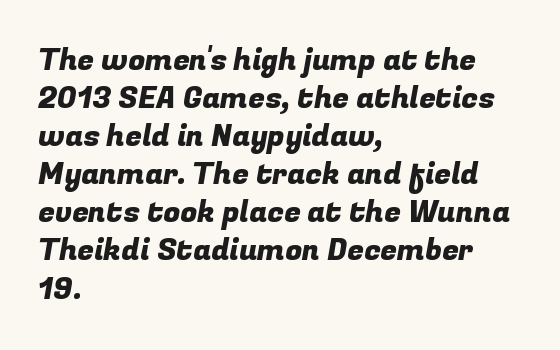
Q: Is the typeface a serif or a sans-serif typeface? A: Sans-serif.
Q: Is the text underlined? A: No.
Q: How is the paragraph aligned? A: Left-aligned.
Q: Is the spacing between letters normal or unusually wide? A: Normal.
Q: Is the spacing between lines tight, normal or loose? A: Normal.
Q: Width (condensed, normal, or wide)? A: Normal.
Q: Stroke contrast? A: Low.
Q: x-height? A: Medium.
Q: Monospaced? A: No.
